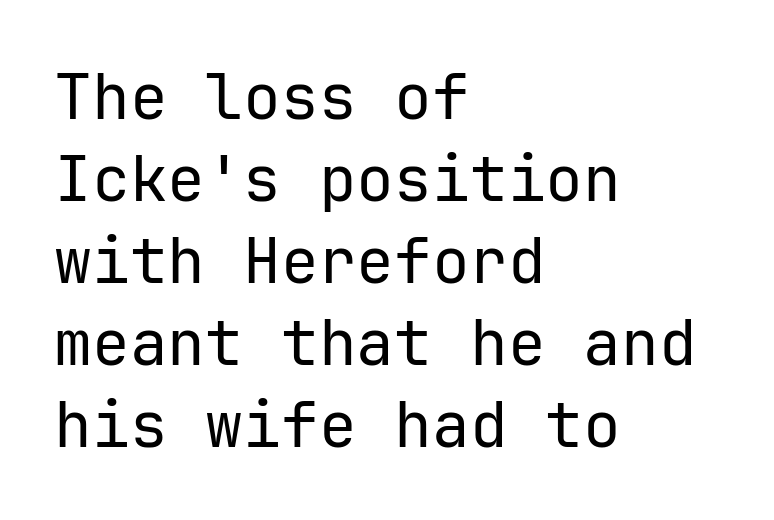
The image shows 63 px regular-weight sans-serif type, upright, monospaced; set left-aligned, normal line spacing (1.3x), normal letter spacing, not underlined; low stroke contrast and a medium x-height.
